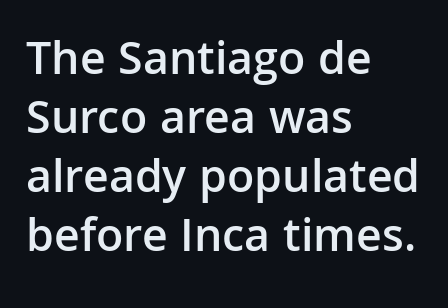
Unlike italic type, these characters show no tilt at all. The passage shown is semibold, sitting just below true bold. Compared with a centered layout, this one pins lines to the left instead. Beneath every word, the page is bare.
